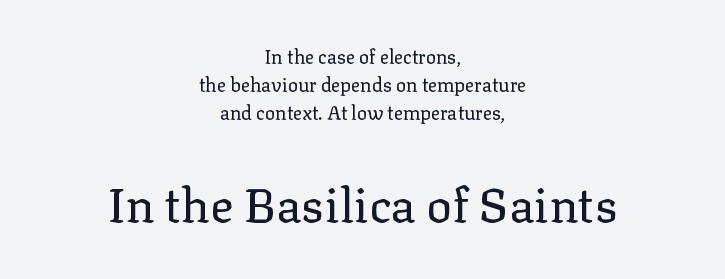
The tracking reads as untouched default to a designer's eye. Stroke thickness stays within the range of a standard reading face or lighter. Neither beginnings nor endings align; midpoints do. The axis of the letterforms is exactly vertical. The rendering uses a moderate line-height, typical for paragraphs. A clean baseline with only descenders dipping below it.
